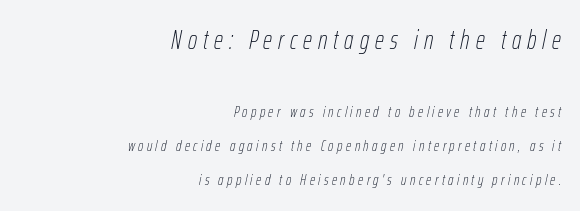
{"italic": "yes", "lean": "right", "slant_degrees": 12, "bold": "no", "underline": "no", "align": "right", "line_spacing": "loose", "line_spacing_ratio": 2.27, "letter_spacing": "wide", "letter_spacing_em": 0.23, "larger_block": "first", "size_ratio": 1.73, "glyph_px": 26}
